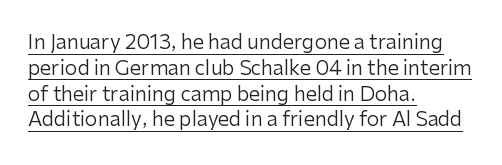
{"italic": "no", "bold": "no", "underline": "yes", "align": "left", "line_spacing": "normal", "line_spacing_ratio": 1.29, "letter_spacing": "normal", "letter_spacing_em": 0.0, "glyph_px": 20}
